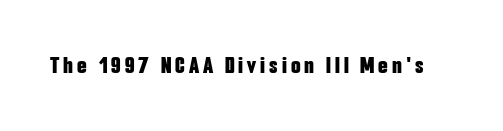
Q: Is the text bold? A: Yes.
Q: Is the text italic (slanted)? A: No, it is upright.
Q: Is the text underlined? A: No.
